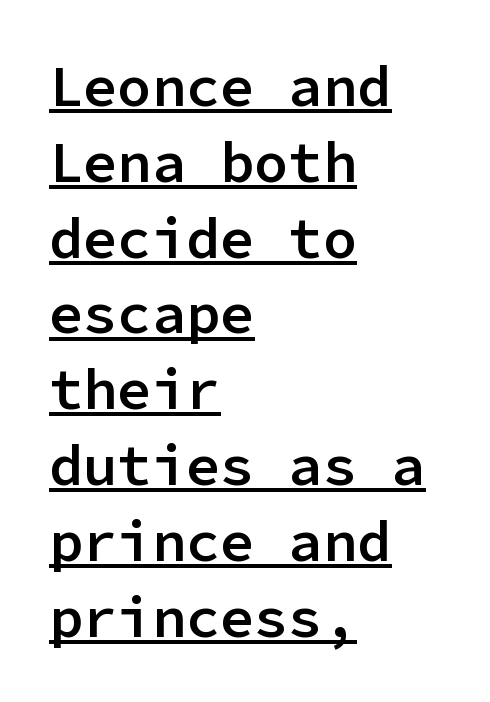
The image shows 57 px semibold sans-serif type, upright, monospaced; set left-aligned, normal line spacing (1.33x), normal letter spacing, underlined; low stroke contrast and a medium x-height.
